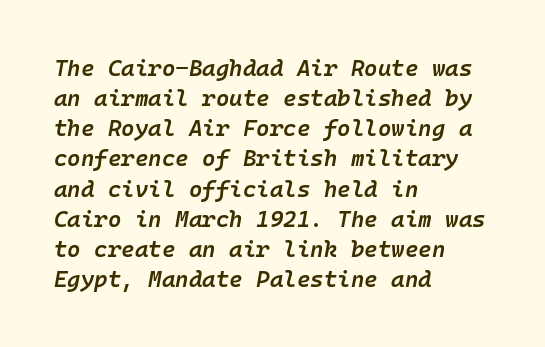
The image shows 23 px text type, italic (leaning right); set left-aligned, normal line spacing (1.31x), normal letter spacing, not underlined.
